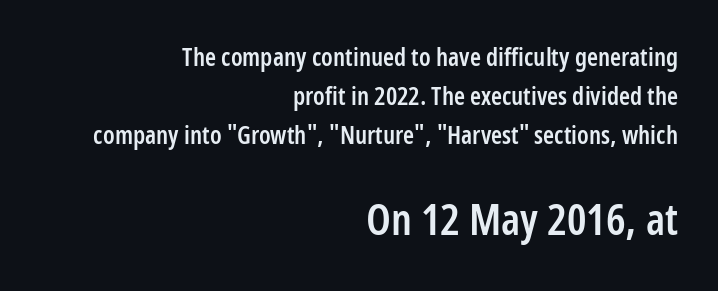
A typesetter would call this proportional, since set widths differ per character. You can tell from the bare stems that sans-serif type was used. Posture: upright roman. The passage shown has conventional tracking throughout.
